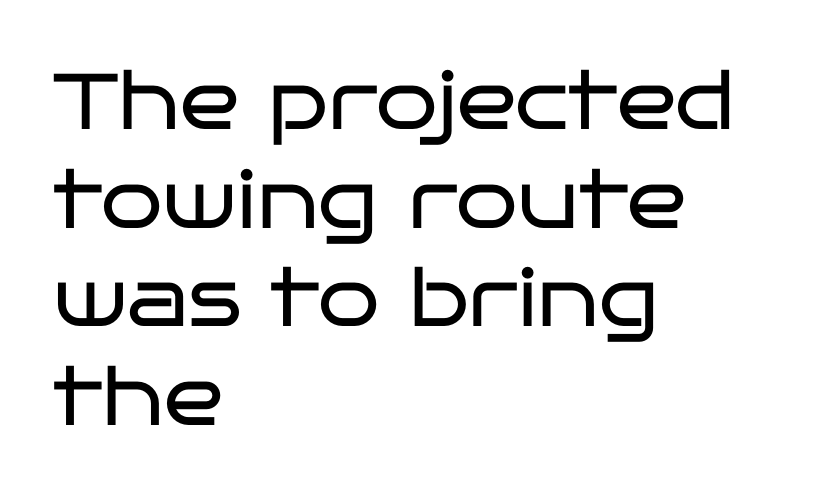
The image shows 79 px regular-weight, wide sans-serif type, upright; set left-aligned, normal line spacing (1.25x), normal letter spacing, not underlined; low stroke contrast and a large x-height.
